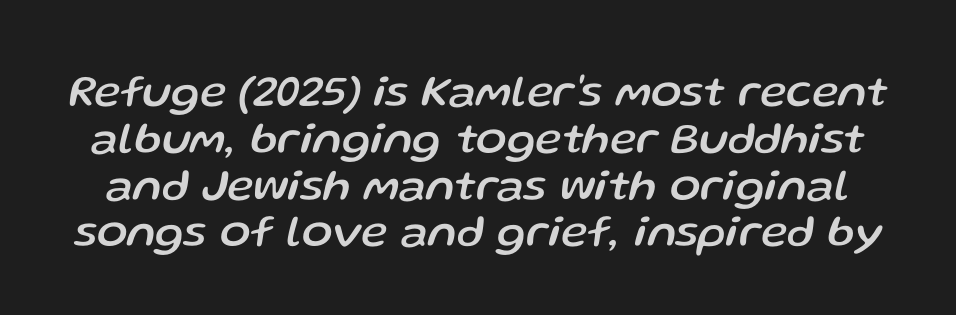
The image shows 45 px text type, italic (leaning right); set tight line spacing (1.04x), normal letter spacing, not underlined; low stroke contrast and a medium x-height.
